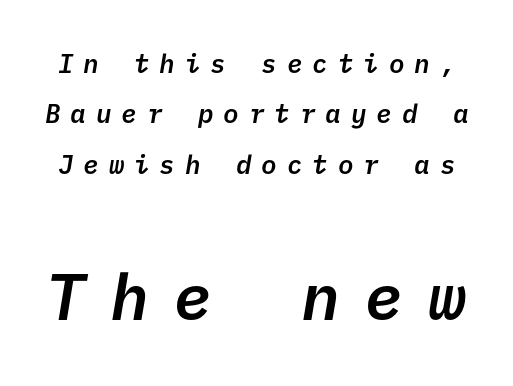
Successive baselines arrive slowly, with a big drop between each. Anything drawn beneath the words? Only blank space. Letter spacing: wide. The passage shown is typeset with a sans-serif family. The passage shown begins with its smaller block and ends with its larger one.
